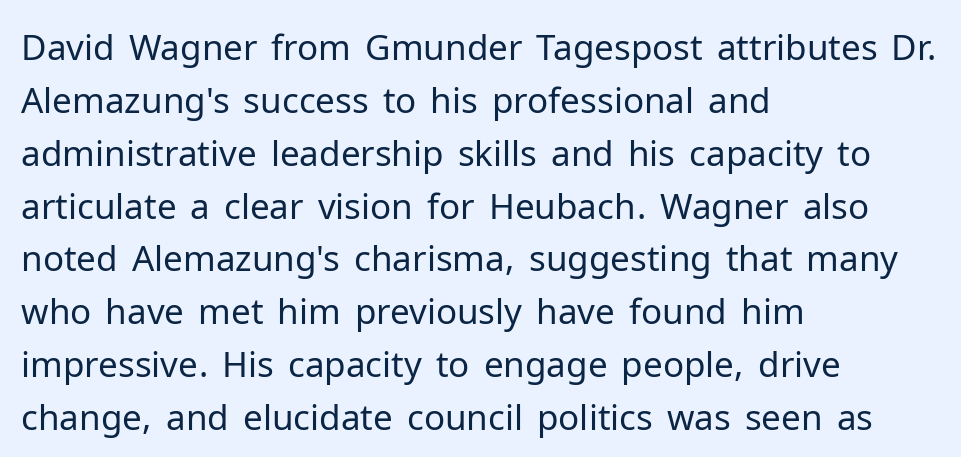
{"serif": "no", "italic": "no", "bold": "no", "weight": "regular", "width": "normal", "stroke_contrast": "low", "x_height": "medium", "monospaced": "no", "underline": "no", "align": "left", "line_spacing": "normal", "line_spacing_ratio": 1.51, "letter_spacing": "normal", "letter_spacing_em": 0.0, "glyph_px": 35}
